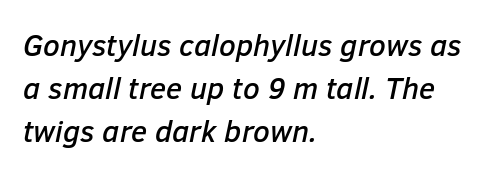
The image shows 30 px text type, italic (leaning right); set left-aligned, normal line spacing (1.43x), normal letter spacing, not underlined; low stroke contrast and a medium x-height.
